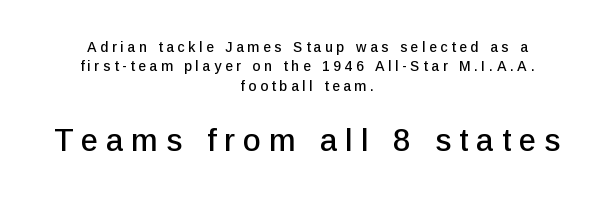
The image shows 31 px sans-serif type, upright; set centered, normal line spacing (1.39x), unusually wide letter spacing (+0.26 em), not underlined; the second (bottom) block is 2.21x larger; low stroke contrast and a medium x-height.
